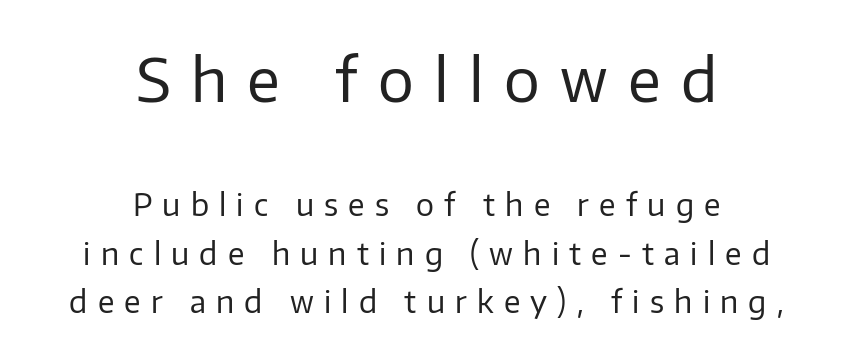
Q: Is the text bold? A: No.
Q: Is the text italic (slanted)? A: No, it is upright.
Q: Is the typeface a serif or a sans-serif typeface? A: Sans-serif.
Q: Is the text underlined? A: No.
Q: How is the paragraph aligned? A: Centered.
Q: Is the spacing between letters normal or unusually wide? A: Unusually wide.
Q: Is the spacing between lines tight, normal or loose? A: Normal.
Q: Which block of text is set in a larger size, the first (top) or the second (bottom)? A: The first (top) one.
Q: Width (condensed, normal, or wide)? A: Normal.
Q: Stroke contrast? A: Low.
Q: x-height? A: Medium.
Q: Monospaced? A: No.
